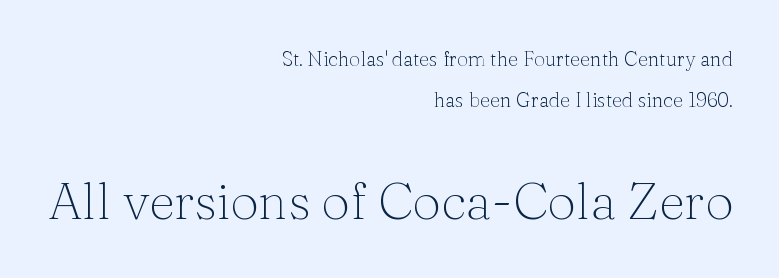
The image shows 51 px thin serif type, upright; set right-aligned, loose line spacing (2.05x), normal letter spacing, not underlined; the second (bottom) block is 2.55x larger; medium stroke contrast and a medium x-height.
